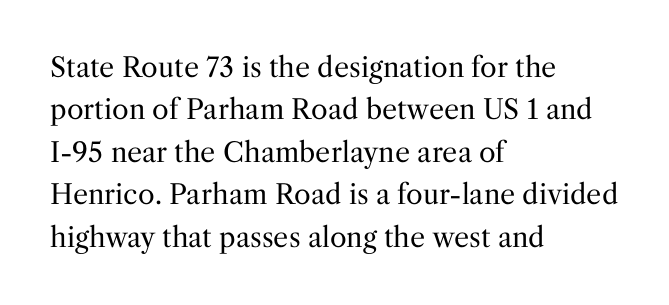
Characters follow at the spacing the type designer built in. Where is the straight margin? On the left. Weight: regular or lighter. Check the space under the baseline: it is left empty. Each new line begins a customary step beneath the previous one.
